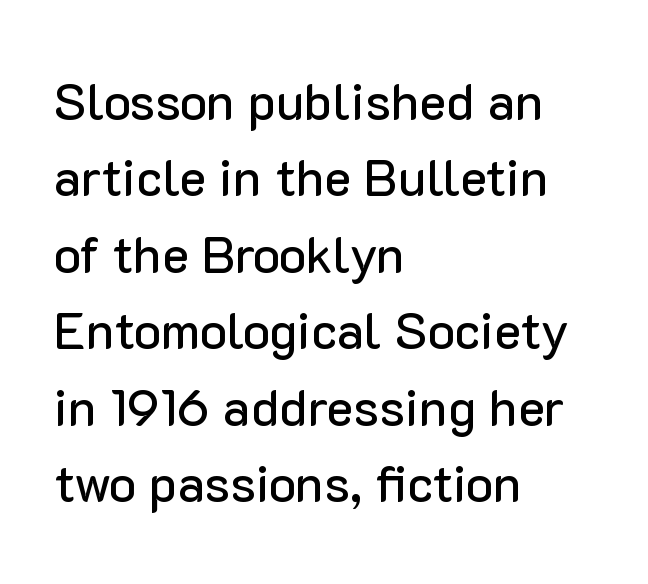
{"serif": "no", "italic": "no", "width": "normal", "stroke_contrast": "low", "x_height": "medium", "monospaced": "no", "underline": "no", "align": "left", "line_spacing": "normal", "line_spacing_ratio": 1.5, "letter_spacing": "normal", "letter_spacing_em": 0.0, "glyph_px": 51}
